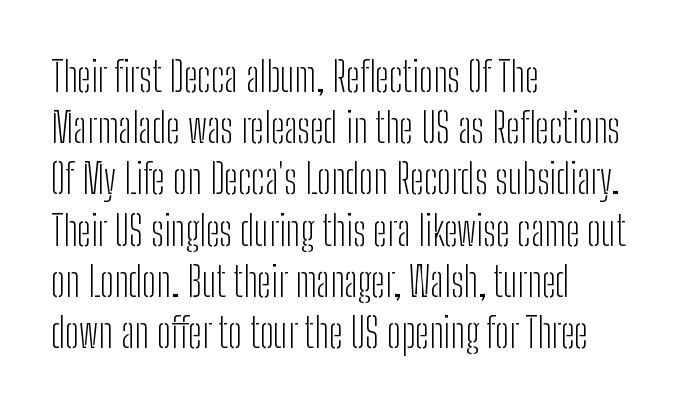
The letterforms sit at book weight or below. The paragraph shown leans on its left margin. Nobody drew a line under any word here. Think of a printed novel: that variable character pitch is what you see here. Quick note: interline space is typical. A typesetter would call this zero additional tracking.
